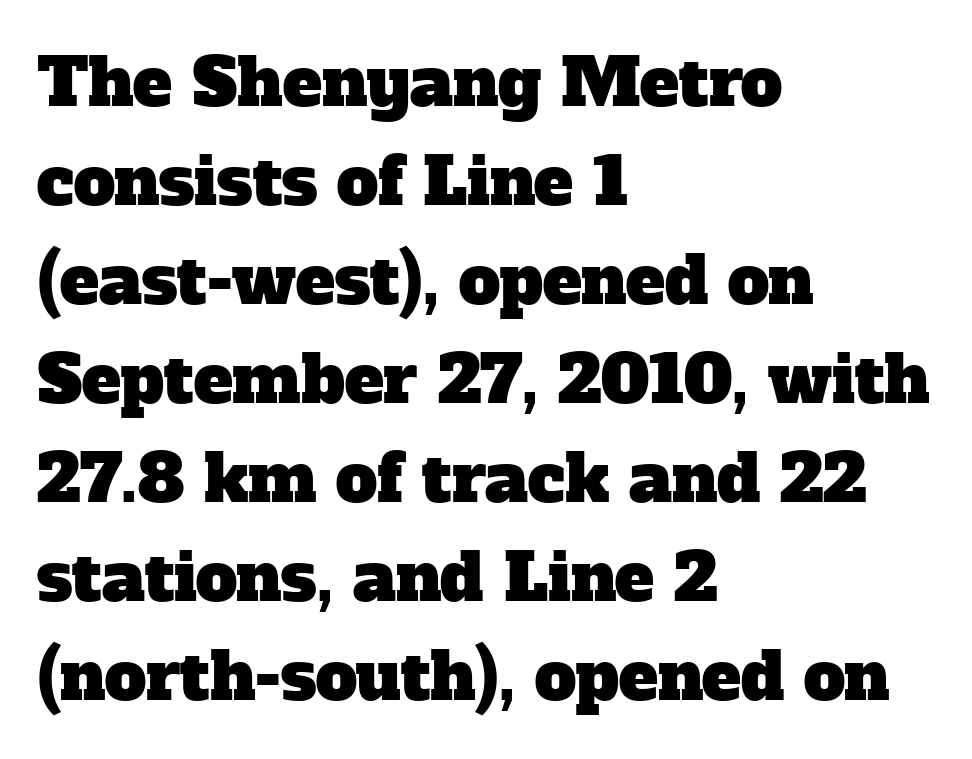
The image shows 66 px serif type; set left-aligned, normal line spacing (1.5x), normal letter spacing, not underlined; low stroke contrast and a medium x-height.
